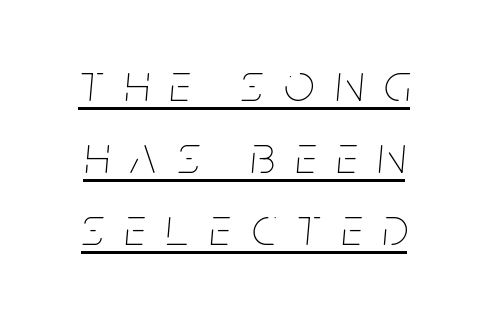
Students, observe: this is what conventionally led text looks like. Does the lettering tilt? It does — this is italic. Looks like regular typesetting: each glyph gets only the width it needs. The face used here appears with an underline applied. The strokes carry an ordinary text weight at most. Tracking value appears strongly positive — letters spread wide.
